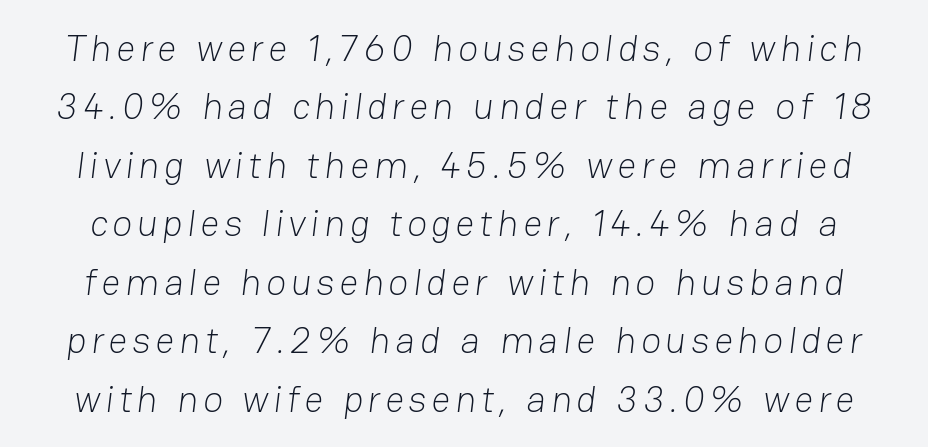
A typesetter would call this proportional, since set widths differ per character. Notice how descenders clear the ascenders below comfortably — that's standard leading. Look at the bottom of the vertical strokes: they stop flat, with no serifs. The weight would be labelled regular, book, light, or lighter still. Clear beneath every line of the passage.
